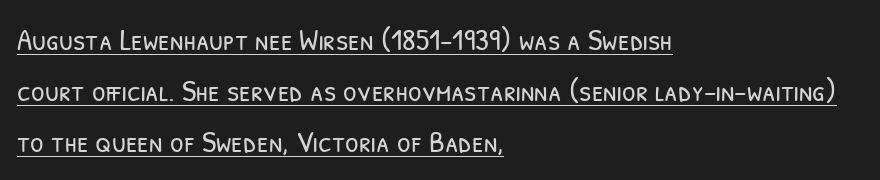
The image shows 31 px light, condensed sans-serif type; set left-aligned, normal line spacing (1.65x), normal letter spacing, underlined; low stroke contrast and a medium x-height.
